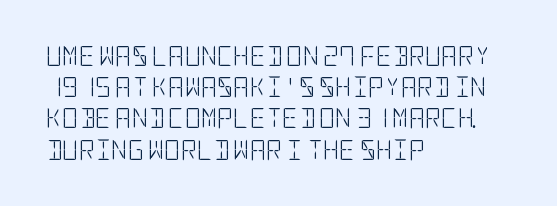
Q: Is the text bold? A: No.
Q: Is the text italic (slanted)? A: No, it is upright.
Q: Is the text underlined? A: No.
Q: How is the paragraph aligned? A: Left-aligned.
Q: Is the spacing between letters normal or unusually wide? A: Normal.
Q: Is the spacing between lines tight, normal or loose? A: Normal.
